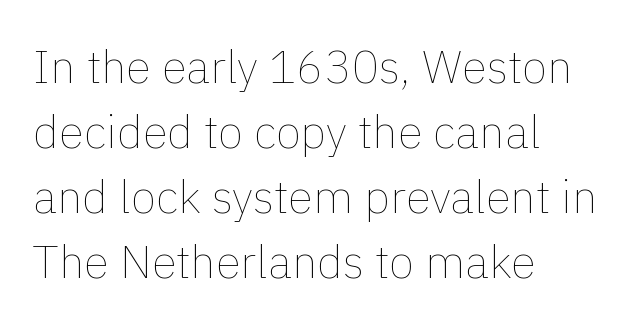
The image shows 46 px thin type, upright; set left-aligned, normal line spacing (1.41x), normal letter spacing, not underlined; low stroke contrast and a medium x-height.
